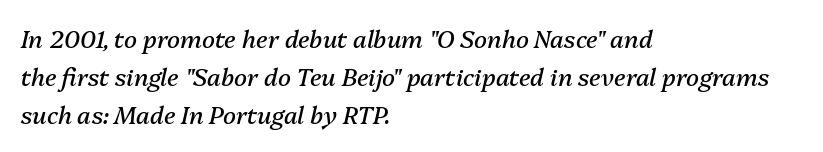
{"italic": "yes", "lean": "right", "slant_degrees": 13, "bold": "no", "underline": "no", "align": "left", "line_spacing": "normal", "line_spacing_ratio": 1.58, "letter_spacing": "normal", "letter_spacing_em": 0.0, "glyph_px": 24}
